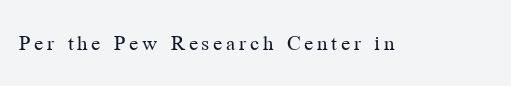
The image shows 23 px text type, upright; set not underlined.
